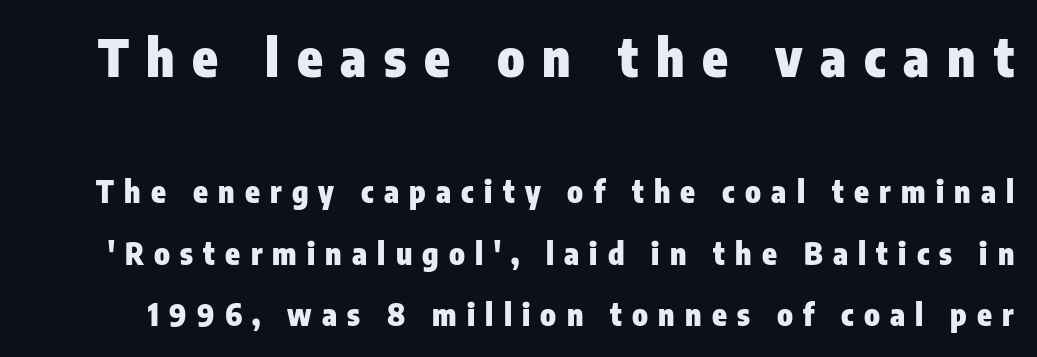
You could not count columns in this text — the font is proportionally spaced. Caption: expanded tracking, letters set apart. The earlier block is typeset at a bigger size than the later block. Honestly, there is no underline to notice here at all.
